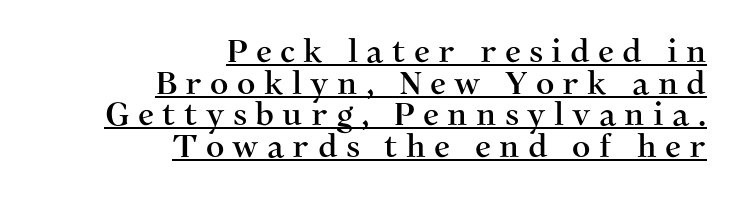
{"serif": "yes", "italic": "no", "width": "normal", "stroke_contrast": "medium", "x_height": "medium", "monospaced": "no", "underline": "yes", "align": "right", "line_spacing": "tight", "line_spacing_ratio": 0.99, "letter_spacing": "wide", "letter_spacing_em": 0.26, "glyph_px": 32}
